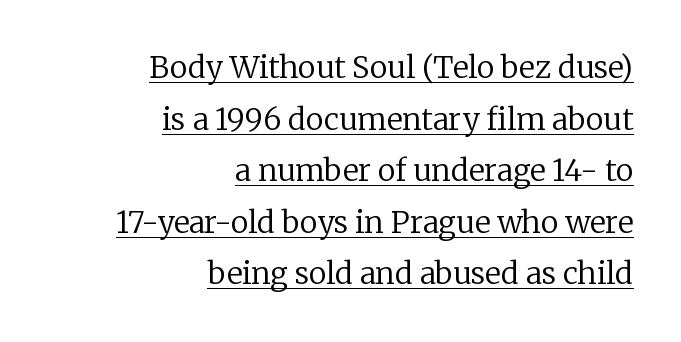
{"serif": "yes", "italic": "no", "bold": "no", "weight": "regular", "width": "normal", "stroke_contrast": "low", "x_height": "medium", "monospaced": "no", "underline": "yes", "align": "right", "line_spacing_ratio": 1.72, "letter_spacing": "normal", "letter_spacing_em": 0.0, "glyph_px": 30}
